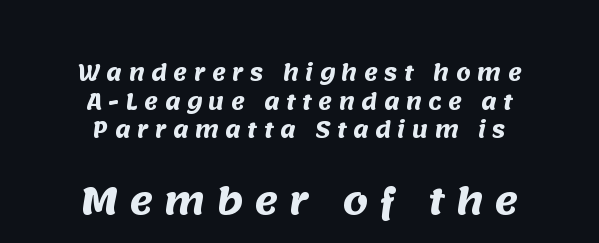
The image shows 36 px heavy sans-serif type; set normal line spacing (1.36x), unusually wide letter spacing (+0.31 em), not underlined; the second (bottom) block is 1.71x larger; medium stroke contrast and a large x-height.
